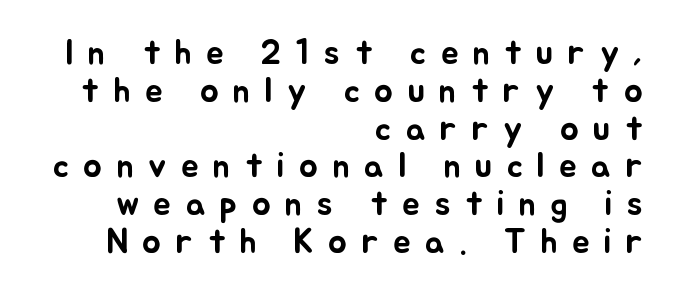
In terms of posture, this sample is upright. Is the block centered? No — it sits flush against the right margin. Closely set lines give the paragraph a compact silhouette. This sample has the flowing, uneven cadence of proportional lettering. Honestly, the letter spacing is so wide it's the main thing you notice. Decoration check: the copy has no underline.
